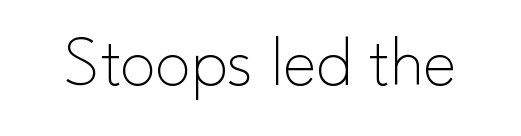
Spacing verdict: proportional, widths tailored to each character. Weight: in the light-to-regular range. Any mark beneath the type? The region is blank. If you drew a line through each stem, it would be perfectly vertical. There is no visible air inserted between adjacent glyphs. The typeface chosen for these lines omits serifs.
